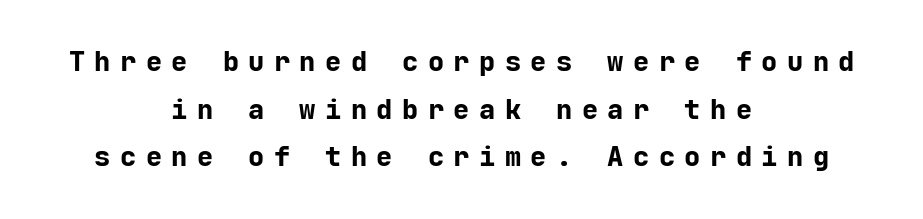
The image shows 27 px bold type, upright; set centered, line spacing 1.76x, unusually wide letter spacing (+0.35 em), not underlined.
